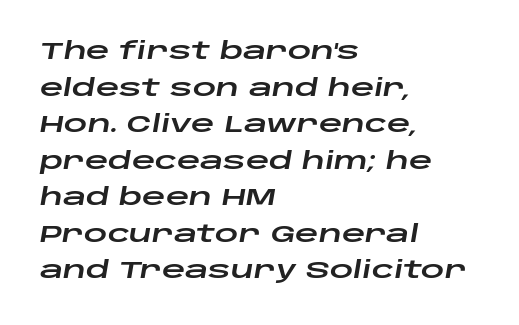
Q: Is the text italic (slanted)? A: Yes, it leans right by about 10 degrees.
Q: Is the text underlined? A: No.
Q: How is the paragraph aligned? A: Left-aligned.
Q: Is the spacing between letters normal or unusually wide? A: Normal.
Q: Is the spacing between lines tight, normal or loose? A: Normal.
